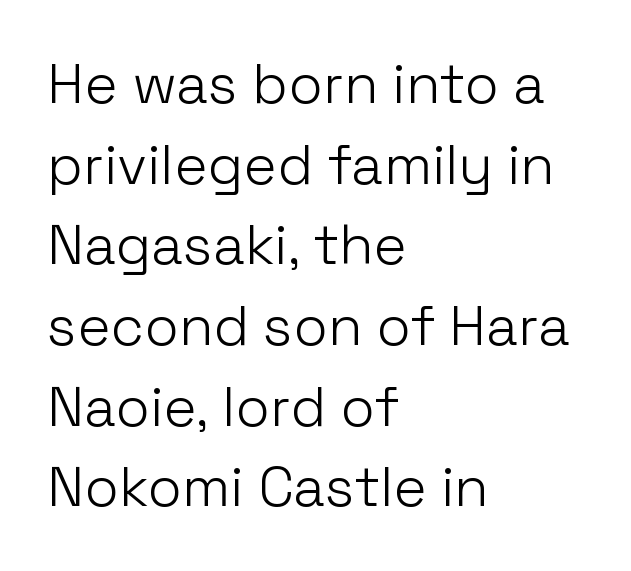
Q: Is the text bold? A: No.
Q: Is the text italic (slanted)? A: No, it is upright.
Q: Is the typeface a serif or a sans-serif typeface? A: Sans-serif.
Q: Is the text underlined? A: No.
Q: How is the paragraph aligned? A: Left-aligned.
Q: Is the spacing between letters normal or unusually wide? A: Normal.
Q: Is the spacing between lines tight, normal or loose? A: Normal.
Q: Width (condensed, normal, or wide)? A: Normal.
Q: Stroke contrast? A: Low.
Q: x-height? A: Medium.
Q: Monospaced? A: No.
